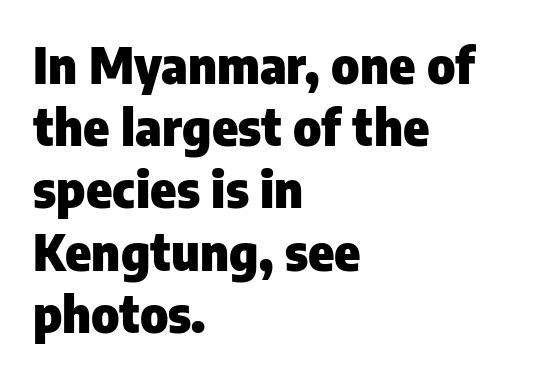
The image shows 49 px heavy sans-serif type, upright; set left-aligned, normal line spacing (1.27x), normal letter spacing, not underlined; low stroke contrast and a medium x-height.
